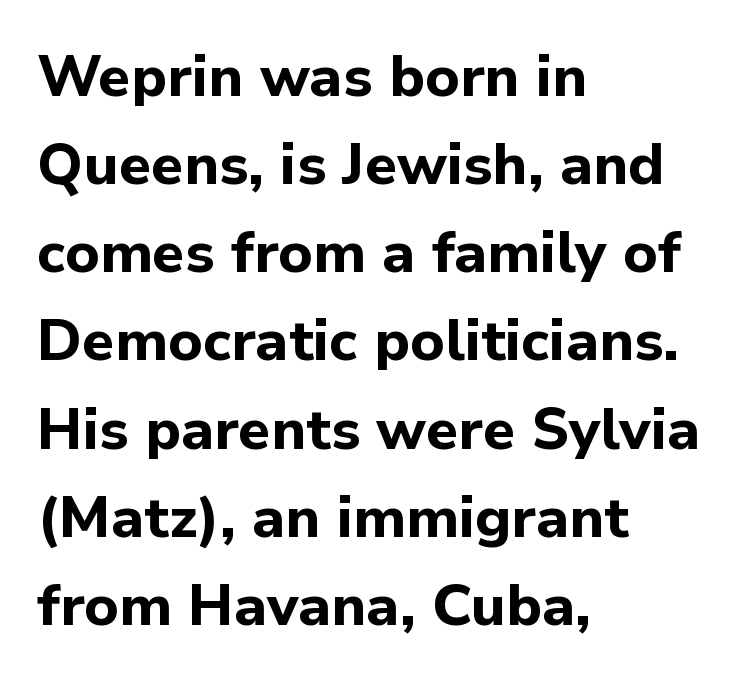
Q: Is the text bold? A: Yes.
Q: Is the text italic (slanted)? A: No, it is upright.
Q: Is the typeface a serif or a sans-serif typeface? A: Sans-serif.
Q: Is the text underlined? A: No.
Q: How is the paragraph aligned? A: Left-aligned.
Q: Is the spacing between letters normal or unusually wide? A: Normal.
Q: Is the spacing between lines tight, normal or loose? A: Normal.
Q: Width (condensed, normal, or wide)? A: Normal.
Q: Stroke contrast? A: Low.
Q: x-height? A: Medium.
Q: Monospaced? A: No.
